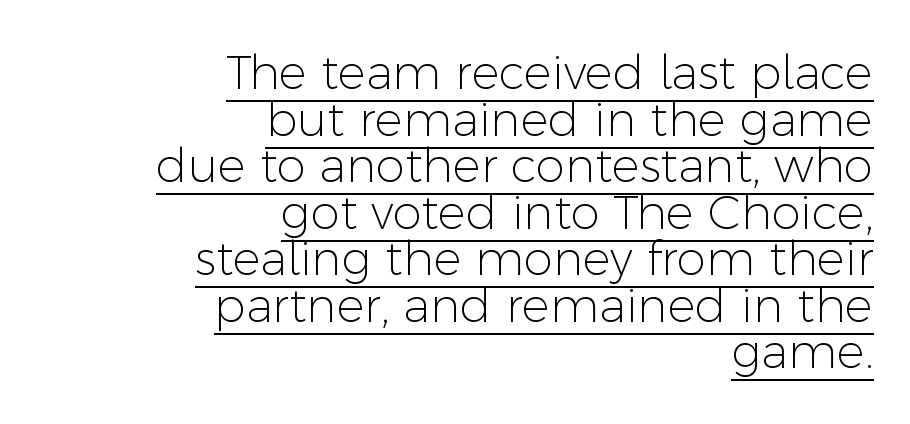
{"serif": "no", "italic": "no", "bold": "no", "weight": "light", "width": "normal", "stroke_contrast": "low", "x_height": "medium", "monospaced": "no", "underline": "yes", "align": "right", "line_spacing": "tight", "line_spacing_ratio": 0.99, "letter_spacing": "normal", "letter_spacing_em": 0.0, "glyph_px": 47}
